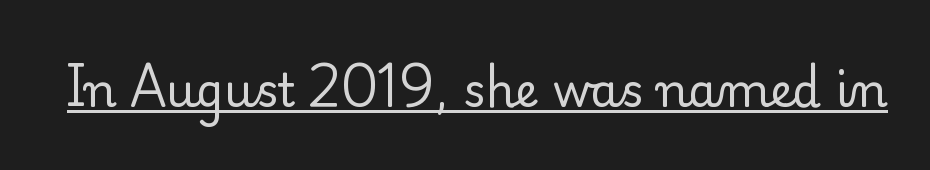
Q: Is the text bold? A: No.
Q: Is the text italic (slanted)? A: No, it is upright.
Q: Is the typeface a serif or a sans-serif typeface? A: Serif.
Q: Is the text underlined? A: Yes.
Q: Is the spacing between letters normal or unusually wide? A: Normal.
Q: Width (condensed, normal, or wide)? A: Normal.
Q: Stroke contrast? A: Low.
Q: x-height? A: Small.
Q: Monospaced? A: No.
